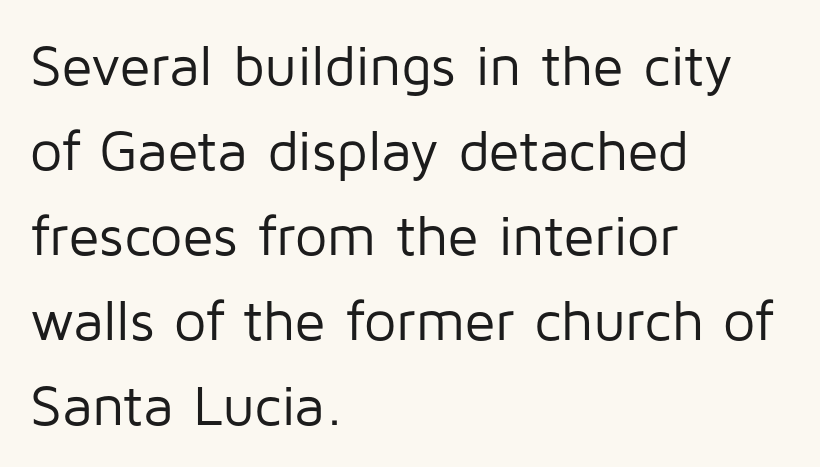
The image shows 57 px regular-weight sans-serif type, upright; set left-aligned, normal line spacing (1.49x), normal letter spacing, not underlined; low stroke contrast and a medium x-height.
